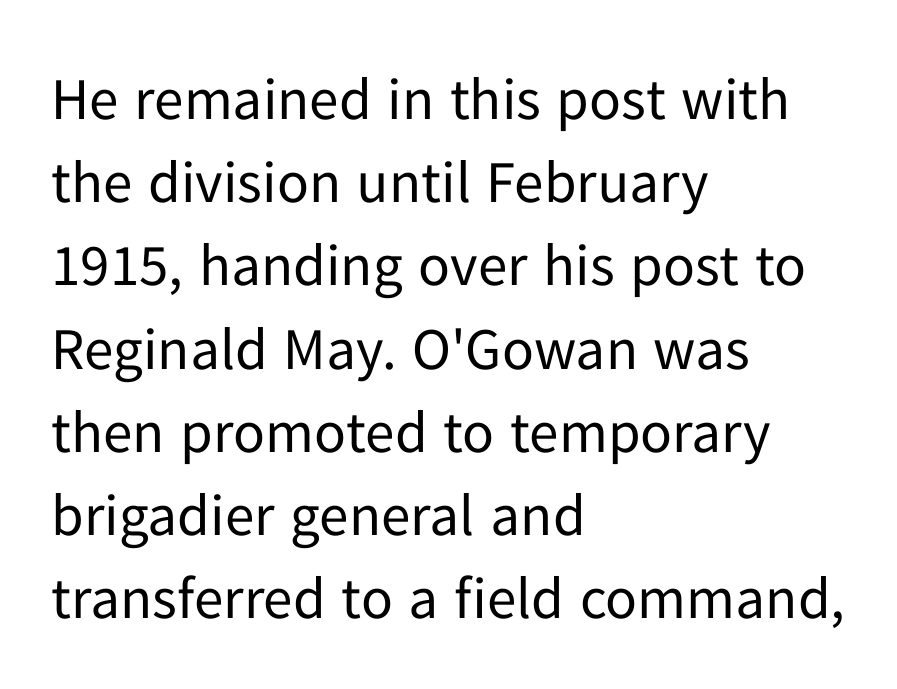
The image shows 59 px regular-weight sans-serif type, upright; set left-aligned, normal line spacing (1.41x), normal letter spacing, not underlined; low stroke contrast and a medium x-height.
